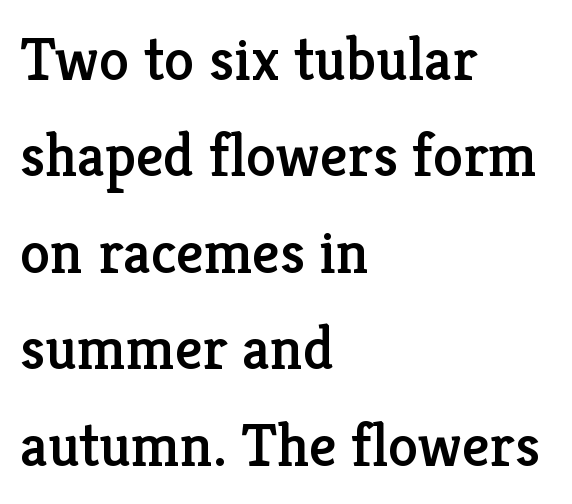
{"serif": "yes", "italic": "no", "width": "normal", "stroke_contrast": "low", "x_height": "medium", "monospaced": "no", "underline": "no", "align": "left", "line_spacing": "normal", "line_spacing_ratio": 1.58, "letter_spacing": "normal", "letter_spacing_em": 0.0, "glyph_px": 61}
